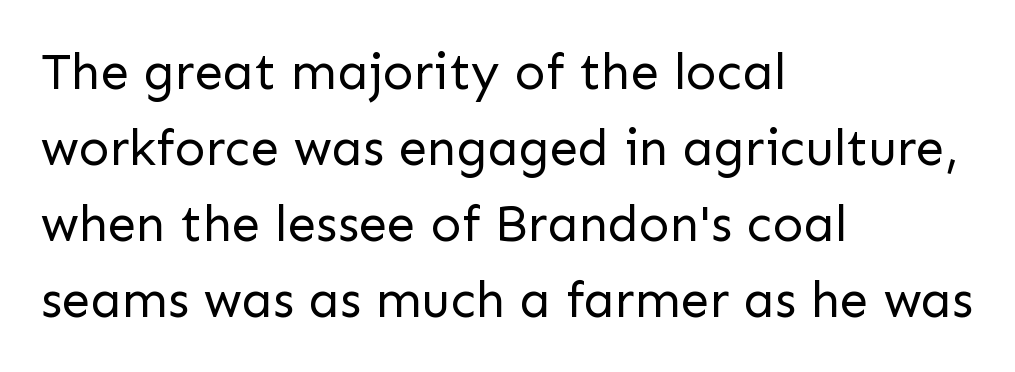
Q: Is the text bold? A: No.
Q: Is the text italic (slanted)? A: No, it is upright.
Q: Is the typeface a serif or a sans-serif typeface? A: Sans-serif.
Q: Is the text underlined? A: No.
Q: How is the paragraph aligned? A: Left-aligned.
Q: Is the spacing between letters normal or unusually wide? A: Normal.
Q: Is the spacing between lines tight, normal or loose? A: Normal.
Q: Width (condensed, normal, or wide)? A: Normal.
Q: Stroke contrast? A: Low.
Q: x-height? A: Medium.
Q: Monospaced? A: No.
